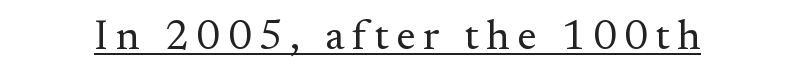
{"serif": "yes", "italic": "no", "bold": "no", "weight": "regular", "width": "normal", "stroke_contrast": "medium", "x_height": "small", "monospaced": "no", "underline": "yes", "glyph_px": 42}
